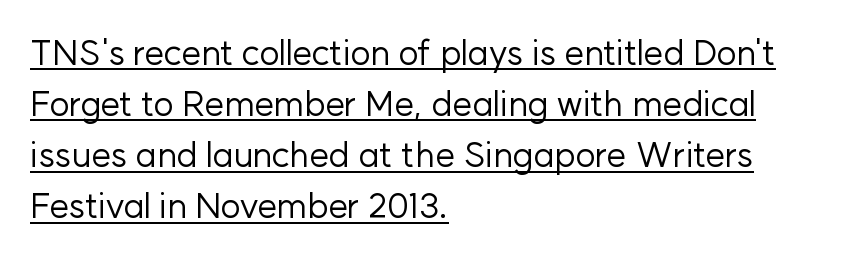
The image shows 35 px regular-weight sans-serif type, upright; set left-aligned, normal line spacing (1.46x), normal letter spacing, underlined; low stroke contrast and a medium x-height.
